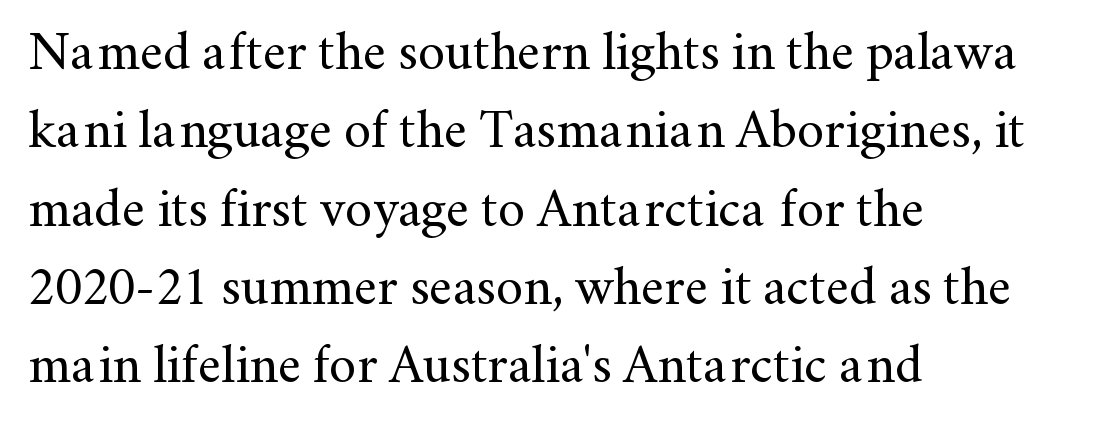
Every stem runs plumb, perpendicular to the baseline. How are the letters spaced? Ordinarily, with no added tracking. Regular leading. Here the designer chose a conventional face with non-uniform glyph widths.
